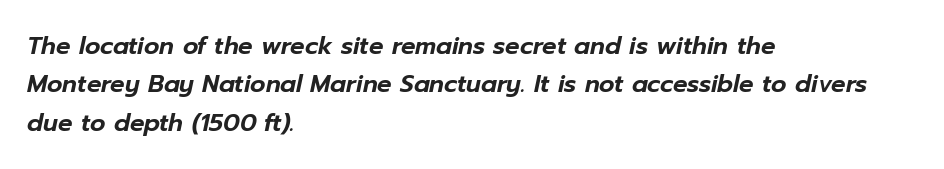
{"italic": "yes", "lean": "right", "slant_degrees": 12, "underline": "no", "align": "left", "line_spacing": "normal", "line_spacing_ratio": 1.6, "letter_spacing": "normal", "letter_spacing_em": 0.0, "glyph_px": 24}
